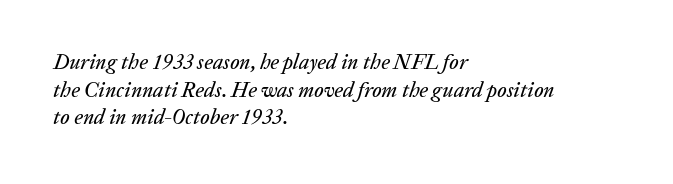
{"italic": "yes", "lean": "right", "slant_degrees": 20, "underline": "no", "align": "left", "line_spacing": "normal", "line_spacing_ratio": 1.31, "letter_spacing": "normal", "letter_spacing_em": 0.0, "glyph_px": 21}
